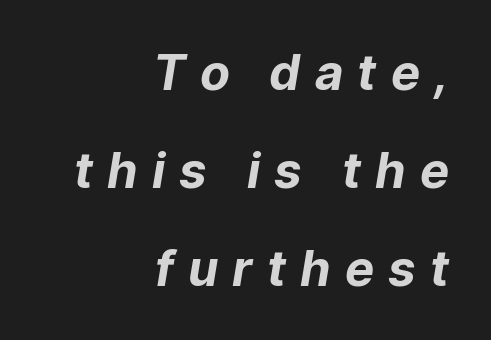
Notice how the passage keeps a crisp vertical edge on the right only. You could not count columns in this text — the font is proportionally spaced. Letters rest on an invisible, unmarked baseline. The type family on display is of the sans-serif kind.
